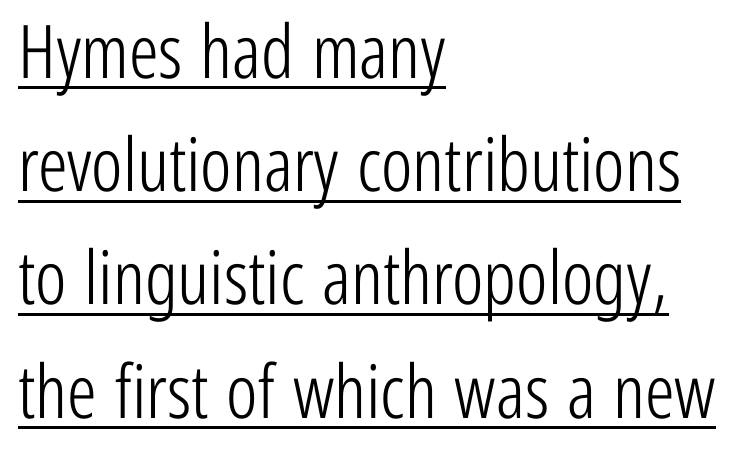
The image shows 74 px light, condensed sans-serif type, upright; set left-aligned, normal line spacing (1.53x), normal letter spacing, underlined; low stroke contrast and a medium x-height.
